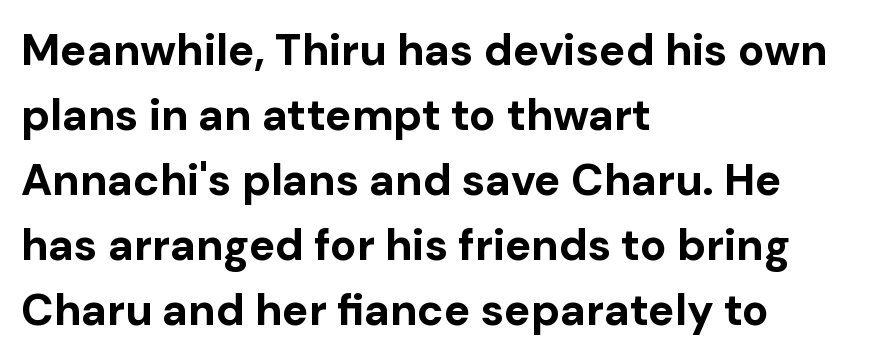
Q: Is the text bold? A: Yes.
Q: Is the text italic (slanted)? A: No, it is upright.
Q: Is the typeface a serif or a sans-serif typeface? A: Sans-serif.
Q: Is the text underlined? A: No.
Q: How is the paragraph aligned? A: Left-aligned.
Q: Is the spacing between letters normal or unusually wide? A: Normal.
Q: Is the spacing between lines tight, normal or loose? A: Normal.
Q: Width (condensed, normal, or wide)? A: Normal.
Q: Stroke contrast? A: Low.
Q: x-height? A: Medium.
Q: Monospaced? A: No.
